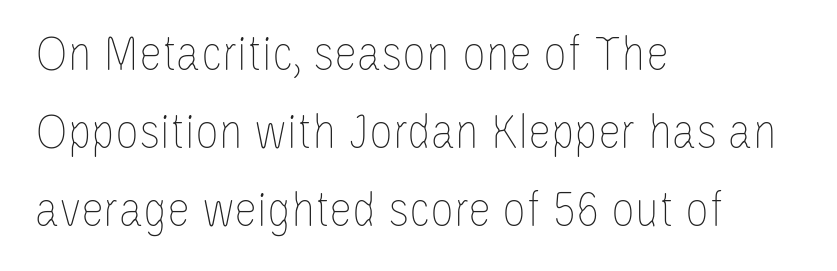
Q: Is the text bold? A: No.
Q: Is the text italic (slanted)? A: No, it is upright.
Q: Is the text underlined? A: No.
Q: How is the paragraph aligned? A: Left-aligned.
Q: Is the spacing between letters normal or unusually wide? A: Normal.
Q: Is the spacing between lines tight, normal or loose? A: Normal.
Q: Width (condensed, normal, or wide)? A: Condensed.
Q: Stroke contrast? A: Low.
Q: x-height? A: Large.
Q: Monospaced? A: No.
